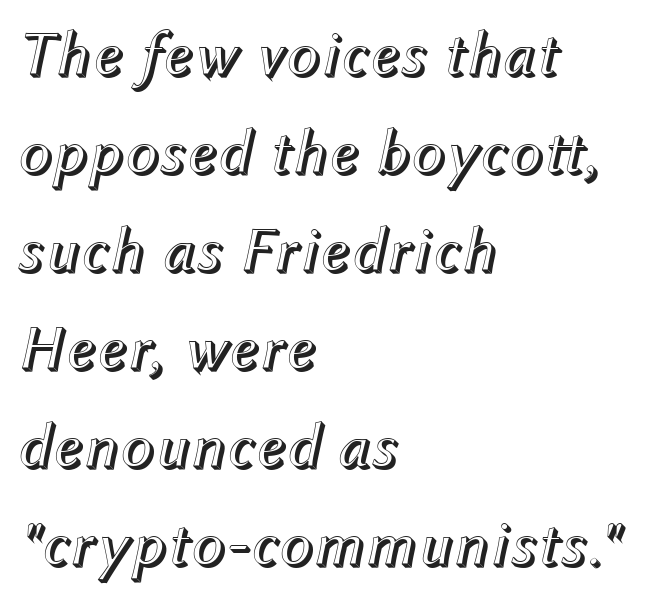
The image shows 64 px text type, italic (leaning right); set left-aligned, normal line spacing (1.53x), normal letter spacing, not underlined; a medium x-height.
